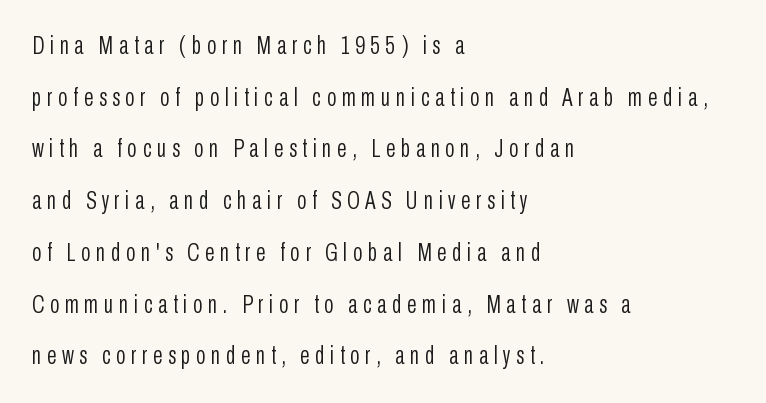
Vertically, the passage feels expansive, rows floating well apart. The font sits on the lighter half of the weight spectrum, regular included. Does extra space separate the letters? Yes, quite a lot of it. Characters remain perfectly vertical along every line.
